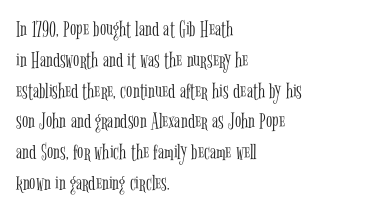
Q: Is the text bold? A: No.
Q: Is the text italic (slanted)? A: No, it is upright.
Q: Is the text underlined? A: No.
Q: How is the paragraph aligned? A: Left-aligned.
Q: Is the spacing between letters normal or unusually wide? A: Normal.
Q: Is the spacing between lines tight, normal or loose? A: Normal.
